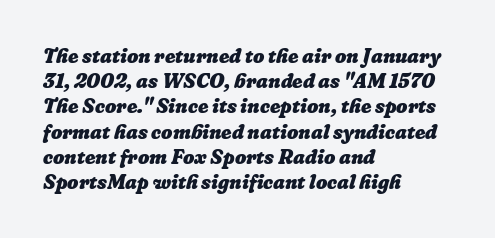
{"bold": "yes", "underline": "no", "align": "left", "line_spacing": "normal", "line_spacing_ratio": 1.26, "letter_spacing": "normal", "letter_spacing_em": 0.0, "glyph_px": 20}
